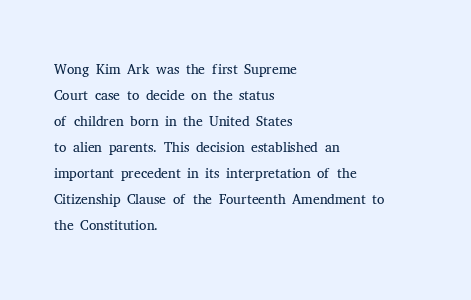
The image shows 21 px text type, upright; set left-aligned, line spacing 1.24x, normal letter spacing, not underlined.
